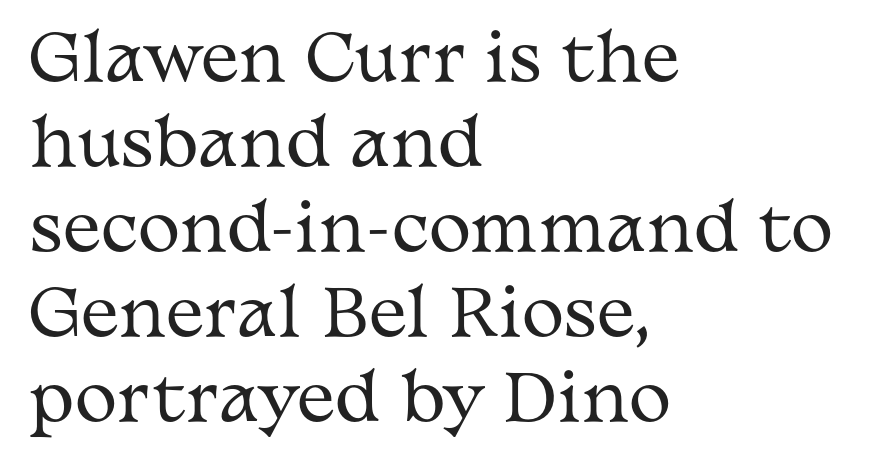
The designer left line spacing at the default. Caption: standard tracking, unaltered. The font's upright variant was chosen for this text. Each letter keeps its own natural width here, so spacing adapts to shape. The strokes are not fattened; the text isn't bold. Stroke terminals: seriffed.
